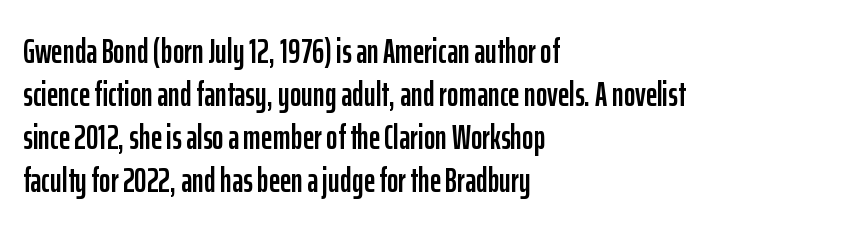
Q: Is the text italic (slanted)? A: No, it is upright.
Q: Is the typeface a serif or a sans-serif typeface? A: Sans-serif.
Q: Is the text underlined? A: No.
Q: How is the paragraph aligned? A: Left-aligned.
Q: Is the spacing between letters normal or unusually wide? A: Normal.
Q: Width (condensed, normal, or wide)? A: Condensed.
Q: Stroke contrast? A: Low.
Q: x-height? A: Medium.
Q: Monospaced? A: No.
